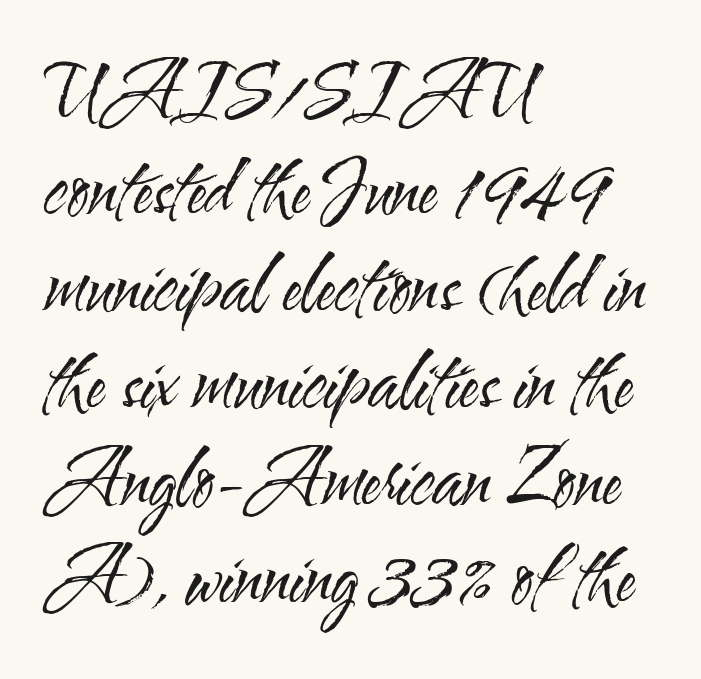
{"serif": "no", "bold": "no", "weight": "regular", "width": "condensed", "stroke_contrast": "medium", "x_height": "small", "monospaced": "no", "underline": "no", "align": "left", "line_spacing": "normal", "line_spacing_ratio": 1.31, "letter_spacing": "normal", "letter_spacing_em": 0.0, "glyph_px": 74}
